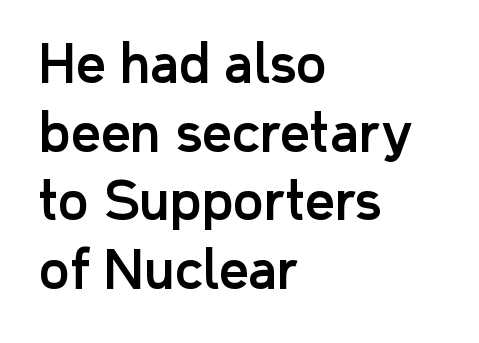
{"serif": "no", "italic": "no", "width": "normal", "stroke_contrast": "low", "x_height": "medium", "monospaced": "no", "underline": "no", "align": "left", "line_spacing": "normal", "line_spacing_ratio": 1.32, "letter_spacing": "normal", "letter_spacing_em": 0.0, "glyph_px": 52}
